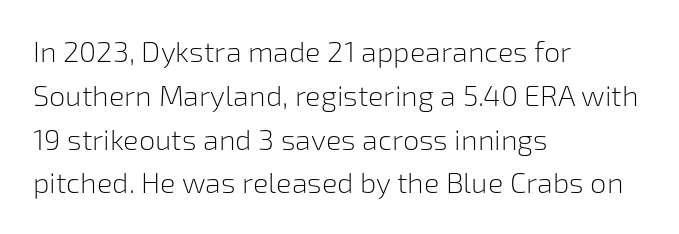
These glyphs show unthickened strokes, regular width or finer. The setting favours the left margin, as ordinary paragraphs usually do. These lines keep a tight, regular rhythm from letter to letter. The vertical gap from one line to the next is medium. Anything drawn beneath the words? Only blank space. The glyphs in this specimen are sans serif.
